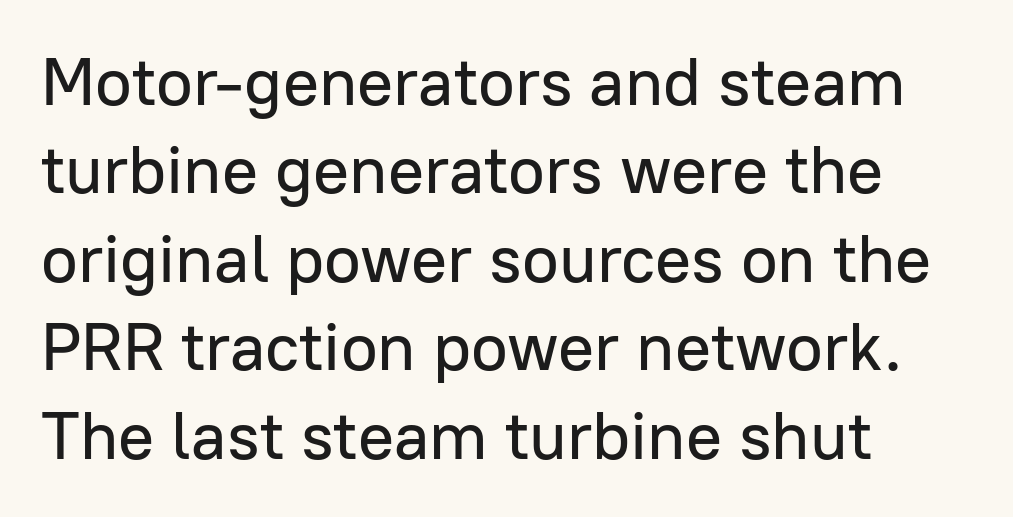
The image shows 67 px sans-serif type, upright; set left-aligned, normal line spacing (1.32x), normal letter spacing, not underlined; low stroke contrast and a medium x-height.
